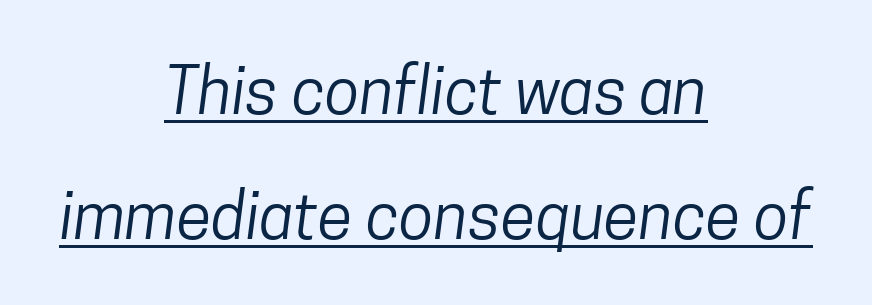
{"serif": "no", "bold": "no", "weight": "regular", "width": "condensed", "stroke_contrast": "low", "x_height": "medium", "monospaced": "no", "underline": "yes", "align": "center", "line_spacing": "loose", "line_spacing_ratio": 1.95, "letter_spacing": "normal", "letter_spacing_em": 0.0, "glyph_px": 64}
